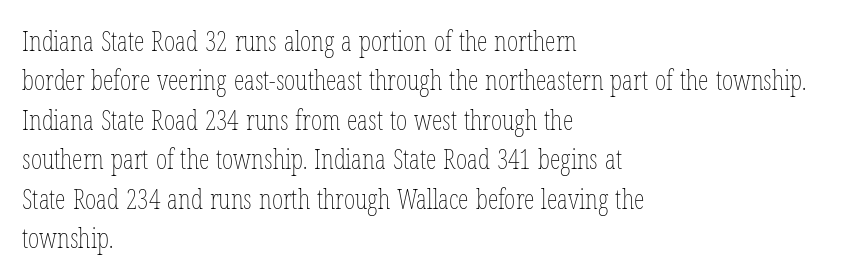
Q: Is the text bold? A: No.
Q: Is the text italic (slanted)? A: No, it is upright.
Q: Is the text underlined? A: No.
Q: How is the paragraph aligned? A: Left-aligned.
Q: Is the spacing between letters normal or unusually wide? A: Normal.
Q: Is the spacing between lines tight, normal or loose? A: Normal.
